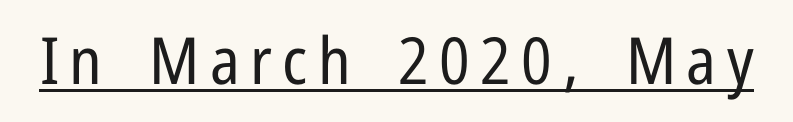
In terms of letterform style, serifs are entirely absent. The cut favours lightness, reaching ordinary text weight at its darkest. The letters stand upright; this is a roman face. The words here are underlined. The letters advance in unequal steps, a hallmark of proportional type.
